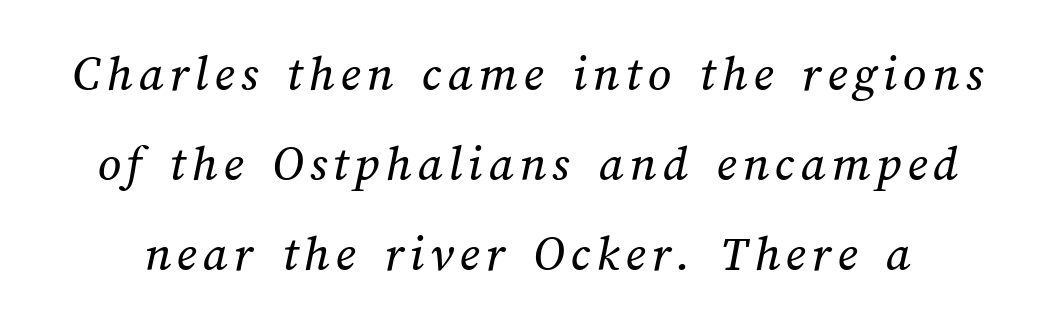
Check under the words: just untouched page. The rendering uses natural spacing where letterforms have individual widths.
